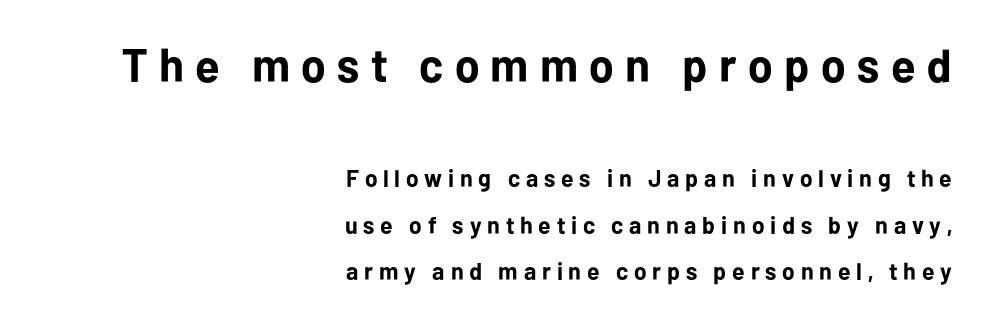
Where is the straight margin? On the right. Caption: expanded tracking, letters set apart. The typography opts for an upright posture over an oblique one. Airy leading.
